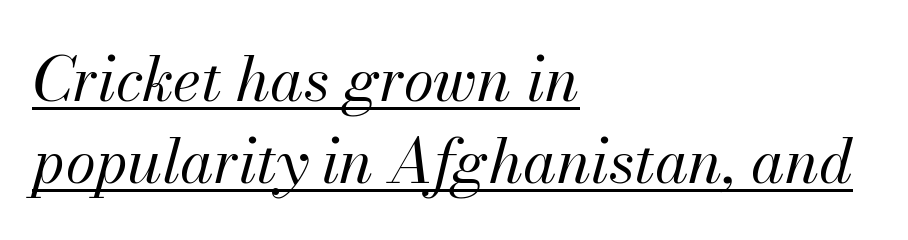
Q: Is the text bold? A: No.
Q: Is the text italic (slanted)? A: Yes, it leans right by about 13 degrees.
Q: Is the text underlined? A: Yes.
Q: How is the paragraph aligned? A: Left-aligned.
Q: Is the spacing between letters normal or unusually wide? A: Normal.
Q: Is the spacing between lines tight, normal or loose? A: Normal.
Q: Width (condensed, normal, or wide)? A: Normal.
Q: Stroke contrast? A: Medium.
Q: x-height? A: Small.
Q: Monospaced? A: No.
